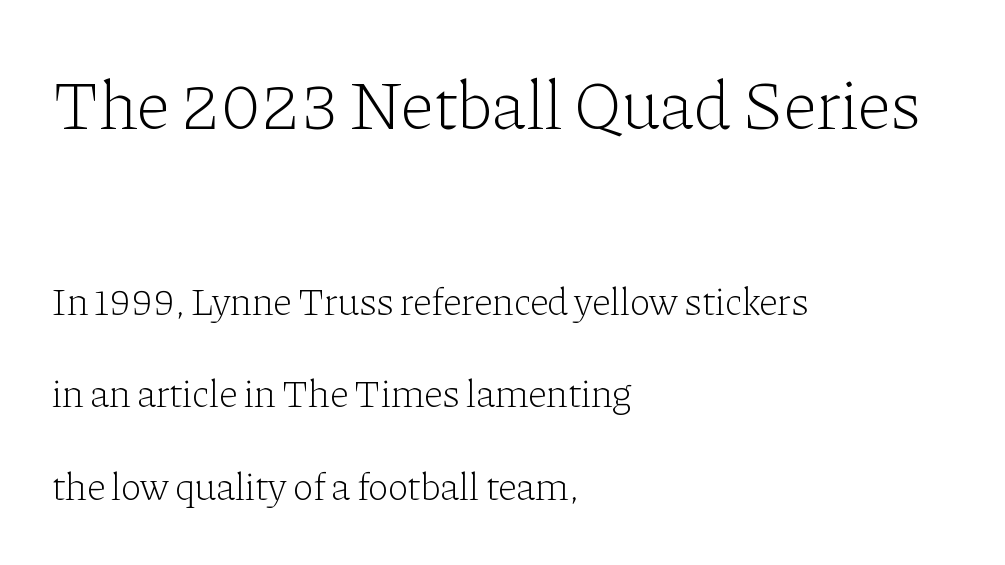
{"serif": "yes", "italic": "no", "bold": "no", "weight": "light", "width": "normal", "stroke_contrast": "low", "x_height": "medium", "monospaced": "no", "underline": "no", "align": "left", "line_spacing": "loose", "line_spacing_ratio": 2.37, "letter_spacing": "normal", "letter_spacing_em": 0.0, "larger_block": "first", "size_ratio": 1.77, "glyph_px": 69}
